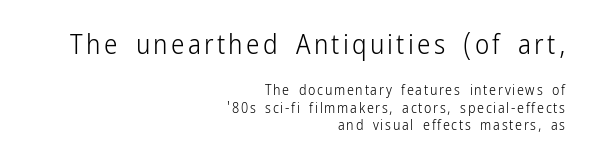
{"italic": "no", "bold": "no", "underline": "no", "align": "right", "line_spacing": "normal", "line_spacing_ratio": 1.25, "larger_block": "first", "size_ratio": 1.93, "glyph_px": 27}
